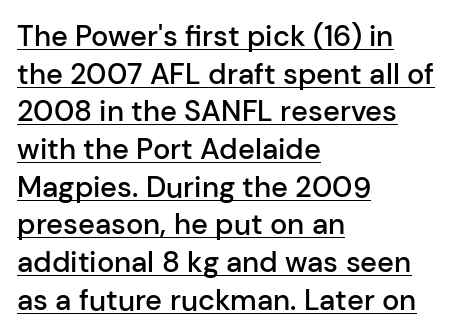
{"serif": "no", "italic": "no", "bold": "semi", "weight": "semibold", "width": "normal", "stroke_contrast": "low", "x_height": "medium", "monospaced": "no", "underline": "yes", "align": "left", "line_spacing": "normal", "line_spacing_ratio": 1.3, "letter_spacing": "normal", "letter_spacing_em": 0.0, "glyph_px": 29}
